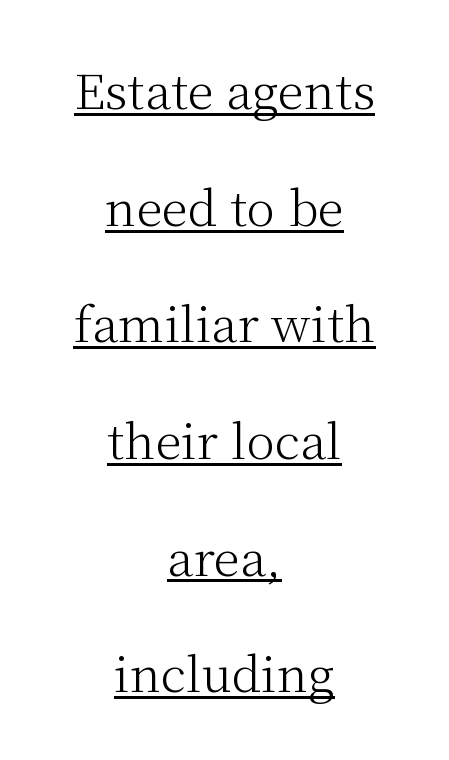
The image shows 48 px light serif type, upright; set centered, loose line spacing (2.43x), normal letter spacing, underlined; medium stroke contrast and a medium x-height.
